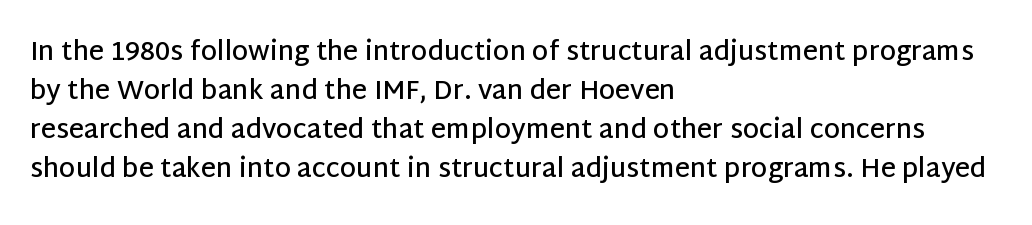
Q: Is the text bold? A: Semi-bold.
Q: Is the text italic (slanted)? A: No, it is upright.
Q: Is the text underlined? A: No.
Q: How is the paragraph aligned? A: Left-aligned.
Q: Is the spacing between letters normal or unusually wide? A: Normal.
Q: Is the spacing between lines tight, normal or loose? A: Normal.
